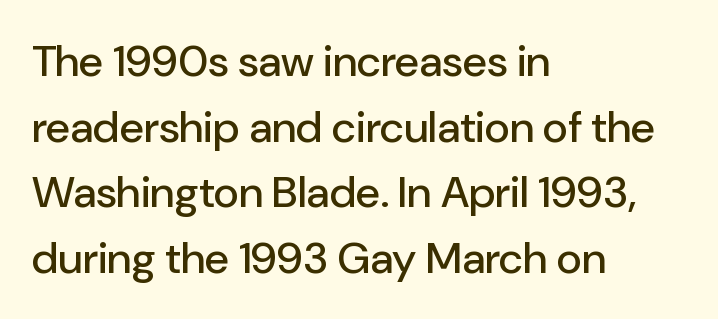
The image shows 44 px sans-serif type, upright; set left-aligned, normal line spacing (1.49x), normal letter spacing, not underlined; low stroke contrast and a medium x-height.
